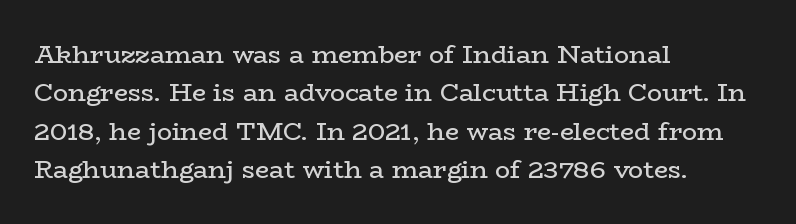
Q: Is the text bold? A: No.
Q: Is the text italic (slanted)? A: No, it is upright.
Q: Is the text underlined? A: No.
Q: How is the paragraph aligned? A: Left-aligned.
Q: Is the spacing between letters normal or unusually wide? A: Normal.
Q: Is the spacing between lines tight, normal or loose? A: Normal.
